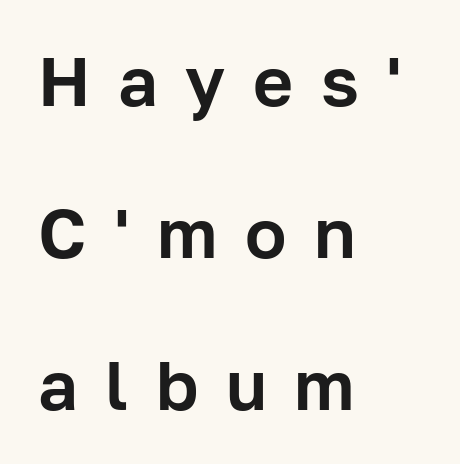
The image shows 69 px sans-serif type, upright; set left-aligned, loose line spacing (2.2x), unusually wide letter spacing (+0.4 em), not underlined; low stroke contrast and a medium x-height.
